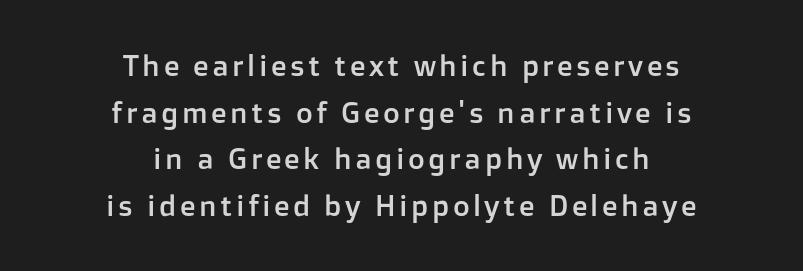
{"serif": "no", "italic": "no", "width": "normal", "stroke_contrast": "low", "x_height": "medium", "monospaced": "no", "underline": "no", "align": "center", "line_spacing": "normal", "line_spacing_ratio": 1.61, "glyph_px": 29}
